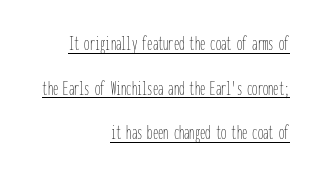
{"italic": "no", "bold": "no", "underline": "yes", "align": "right", "line_spacing": "loose", "line_spacing_ratio": 2.12, "letter_spacing": "normal", "letter_spacing_em": 0.0, "glyph_px": 21}
